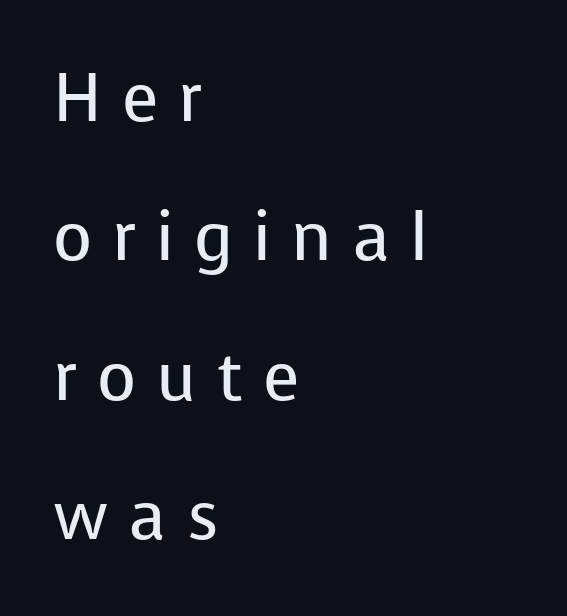
{"serif": "no", "italic": "no", "bold": "no", "weight": "regular", "width": "normal", "stroke_contrast": "low", "x_height": "medium", "monospaced": "no", "underline": "no", "align": "left", "line_spacing": "loose", "line_spacing_ratio": 2.08, "letter_spacing": "wide", "letter_spacing_em": 0.3, "glyph_px": 67}
